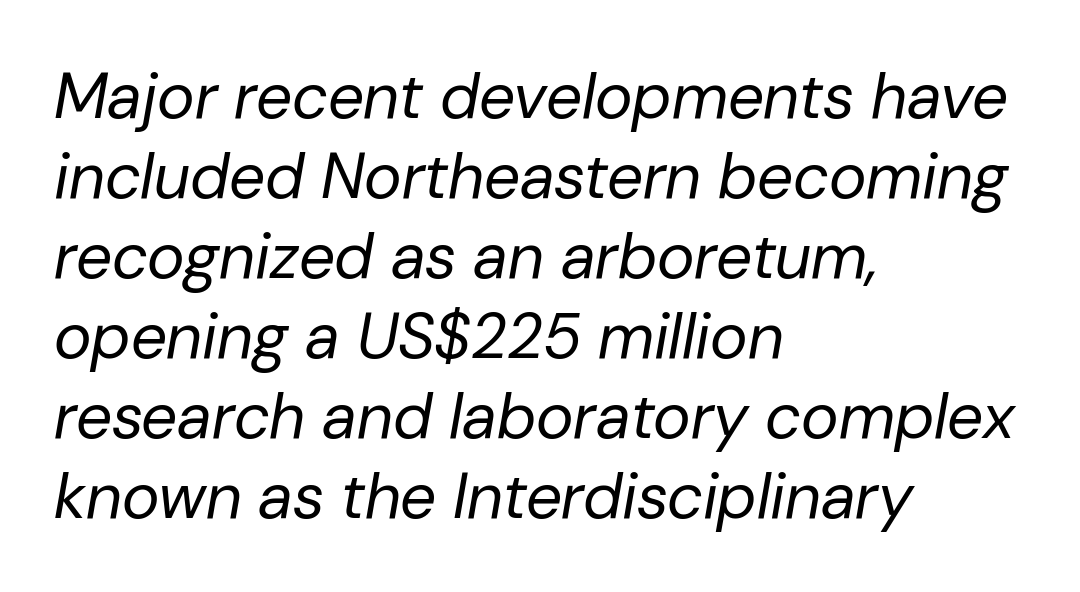
Q: Is the text bold? A: No.
Q: Is the text italic (slanted)? A: Yes, it leans right by about 10 degrees.
Q: Is the text underlined? A: No.
Q: How is the paragraph aligned? A: Left-aligned.
Q: Is the spacing between letters normal or unusually wide? A: Normal.
Q: Is the spacing between lines tight, normal or loose? A: Normal.
Q: Width (condensed, normal, or wide)? A: Normal.
Q: Stroke contrast? A: Low.
Q: x-height? A: Medium.
Q: Monospaced? A: No.
